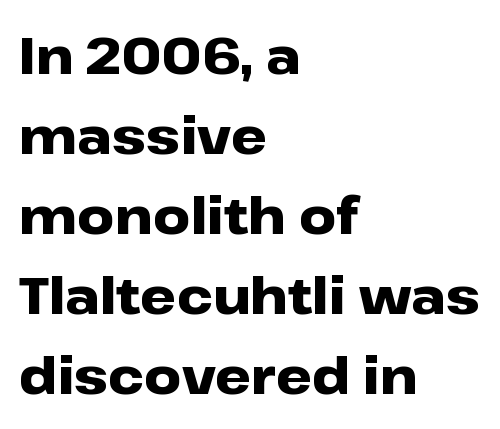
Q: Is the text bold? A: Yes.
Q: Is the text italic (slanted)? A: No, it is upright.
Q: Is the typeface a serif or a sans-serif typeface? A: Sans-serif.
Q: Is the text underlined? A: No.
Q: How is the paragraph aligned? A: Left-aligned.
Q: Is the spacing between letters normal or unusually wide? A: Normal.
Q: Is the spacing between lines tight, normal or loose? A: Normal.
Q: Width (condensed, normal, or wide)? A: Wide.
Q: Stroke contrast? A: Low.
Q: x-height? A: Medium.
Q: Monospaced? A: No.
